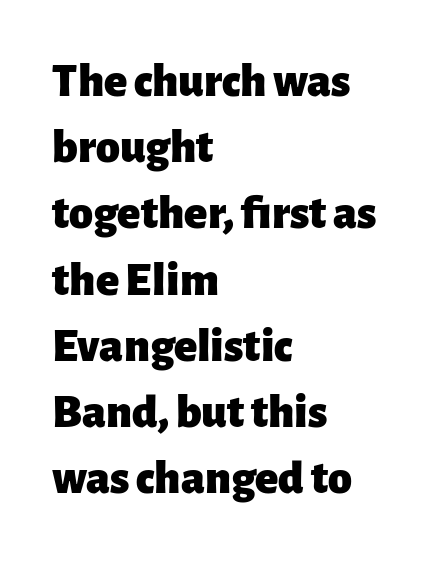
Ordinary non-slanted type is in use. The setting favours the left margin, as ordinary paragraphs usually do. Notice how thick the strokes are: this is what a full bold looks like. What stands out about the letter spacing? Nothing — it is the standard amount. The gap between lines stays unmarked. In terms of leading, this rendering sits right in the middle.
